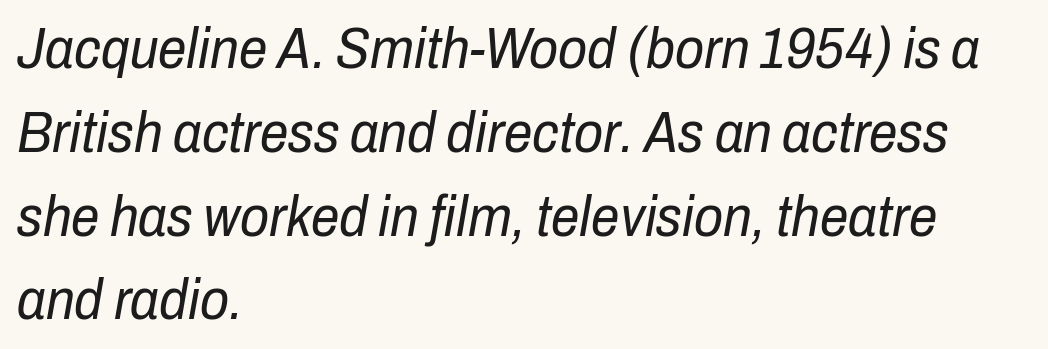
Emphasis-style slanted type is in use. This sample uses plain, unmodified letter spacing. The letters advance in unequal steps, a hallmark of proportional type. Casual observation: everything's shoved over to the left.
